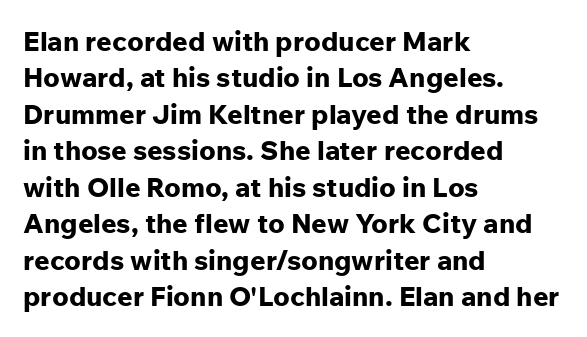
{"italic": "no", "bold": "yes", "underline": "no", "align": "left", "line_spacing": "normal", "line_spacing_ratio": 1.35, "letter_spacing": "normal", "letter_spacing_em": 0.0, "glyph_px": 27}
